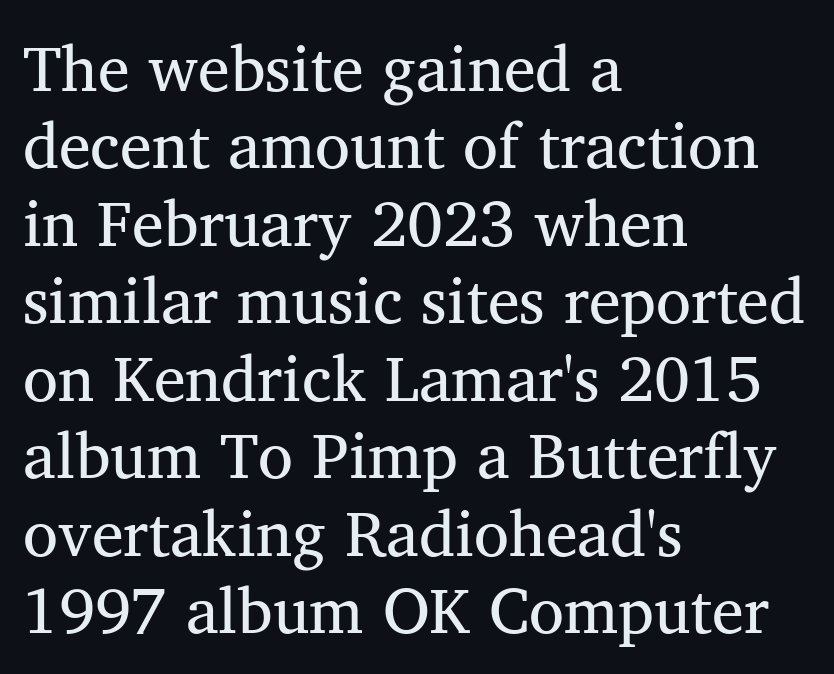
{"serif": "yes", "width": "normal", "stroke_contrast": "medium", "x_height": "medium", "monospaced": "no", "underline": "no", "align": "left", "line_spacing_ratio": 1.21, "letter_spacing": "normal", "letter_spacing_em": 0.0, "glyph_px": 64}
